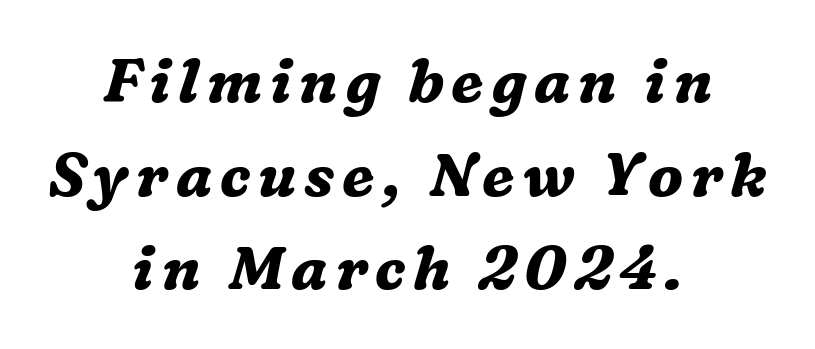
{"serif": "yes", "italic": "yes", "lean": "right", "slant_degrees": 16, "bold": "yes", "weight": "bold", "width": "normal", "stroke_contrast": "medium", "x_height": "medium", "monospaced": "no", "underline": "no", "align": "center", "line_spacing": "normal", "line_spacing_ratio": 1.56, "glyph_px": 60}
